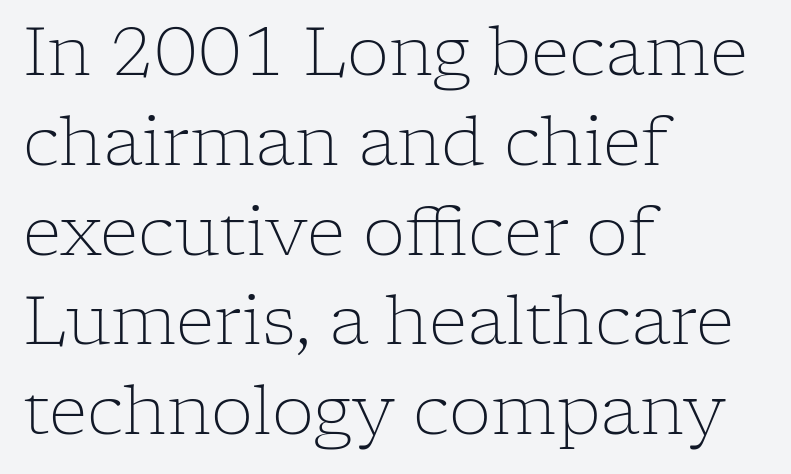
{"serif": "yes", "italic": "no", "bold": "no", "weight": "light", "width": "normal", "stroke_contrast": "low", "x_height": "medium", "monospaced": "no", "underline": "no", "align": "left", "line_spacing": "normal", "line_spacing_ratio": 1.34, "letter_spacing": "normal", "letter_spacing_em": 0.0, "glyph_px": 67}
